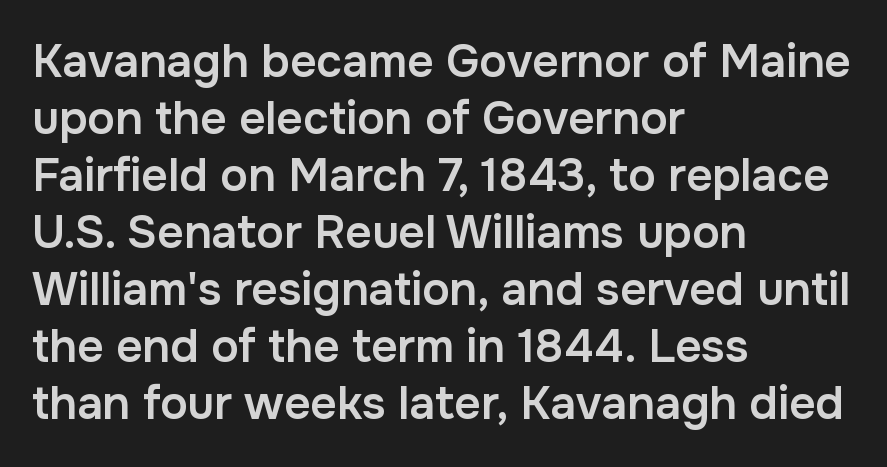
Q: Is the text bold? A: Semi-bold.
Q: Is the text italic (slanted)? A: No, it is upright.
Q: Is the typeface a serif or a sans-serif typeface? A: Sans-serif.
Q: Is the text underlined? A: No.
Q: How is the paragraph aligned? A: Left-aligned.
Q: Is the spacing between letters normal or unusually wide? A: Normal.
Q: Width (condensed, normal, or wide)? A: Normal.
Q: Stroke contrast? A: Low.
Q: x-height? A: Medium.
Q: Monospaced? A: No.
